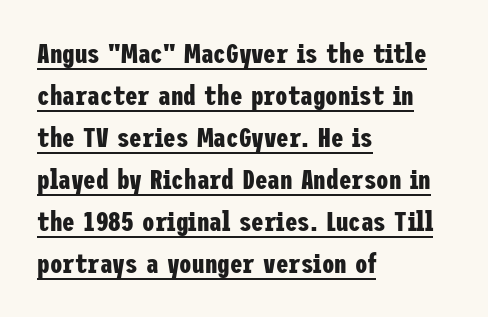
Q: Is the text bold? A: Yes.
Q: Is the text italic (slanted)? A: No, it is upright.
Q: Is the typeface a serif or a sans-serif typeface? A: Sans-serif.
Q: Is the text underlined? A: Yes.
Q: How is the paragraph aligned? A: Left-aligned.
Q: Is the spacing between letters normal or unusually wide? A: Normal.
Q: Is the spacing between lines tight, normal or loose? A: Normal.
Q: Width (condensed, normal, or wide)? A: Condensed.
Q: Stroke contrast? A: Low.
Q: x-height? A: Medium.
